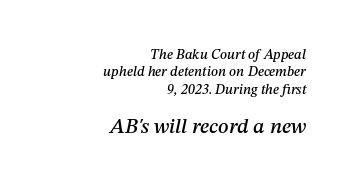
Tracking value appears to be zero — textbook default spacing. This is oblique type, the kind used for emphasis or titles. The rendering enlarges the type as you move from the upper chunk to the lower. One-word summary of the alignment: right.
